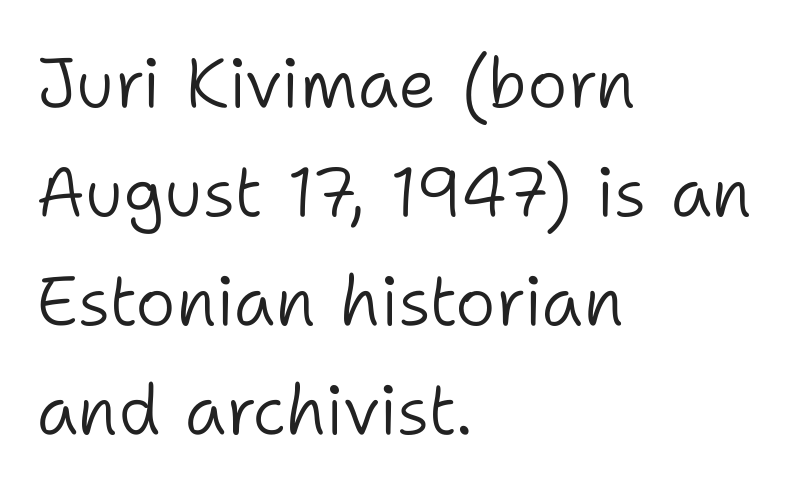
The image shows 69 px light sans-serif type, upright; set left-aligned, normal line spacing (1.58x), normal letter spacing, not underlined; low stroke contrast and a medium x-height.
